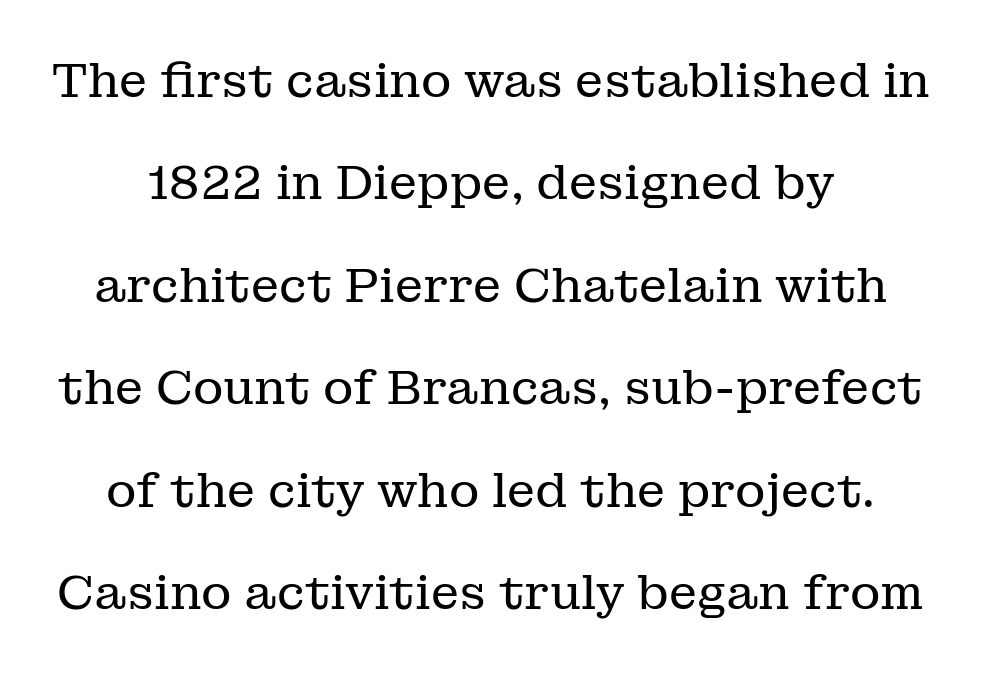
{"serif": "yes", "italic": "no", "bold": "no", "weight": "regular", "width": "normal", "stroke_contrast": "low", "x_height": "medium", "monospaced": "no", "underline": "no", "line_spacing": "loose", "line_spacing_ratio": 2.18, "letter_spacing": "normal", "letter_spacing_em": 0.0, "glyph_px": 47}
